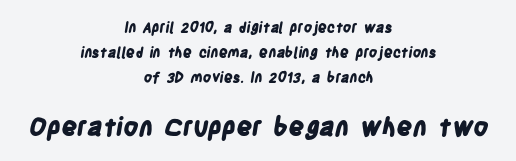
The image shows 25 px bold type; set centered, line spacing 1.79x, normal letter spacing, not underlined; the second (bottom) block is 1.79x larger.
